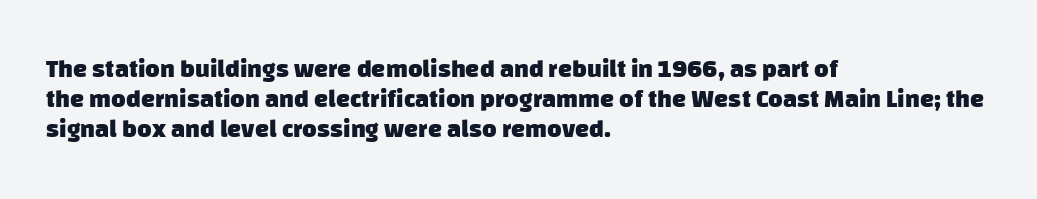
Q: Is the text bold? A: Yes.
Q: Is the text underlined? A: No.
Q: How is the paragraph aligned? A: Left-aligned.
Q: Is the spacing between letters normal or unusually wide? A: Normal.
